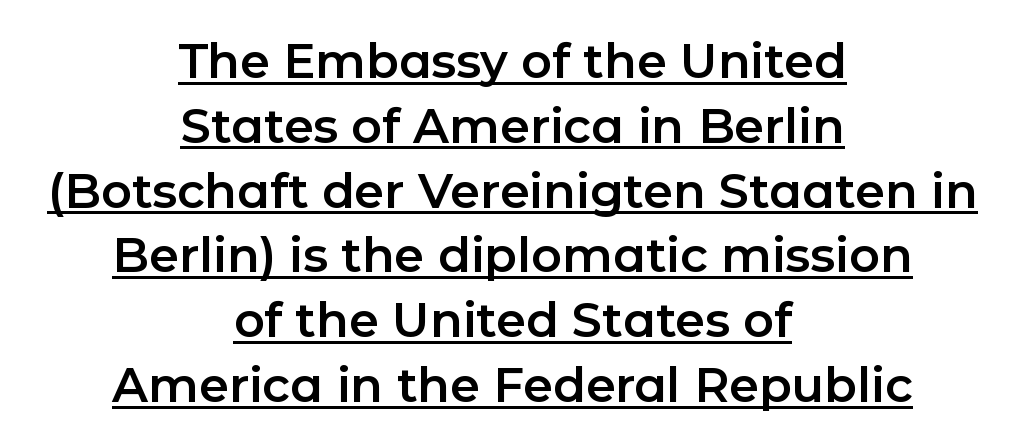
Line spacing here is normal. These lines are rendered in a variable-pitch font. Compared with a flush-left layout, this one balances lines on the center instead. No italicization has been applied; the sample stays upright. Font category for this specimen: sans-serif. Emphasis is given by a line drawn under the lettering.
